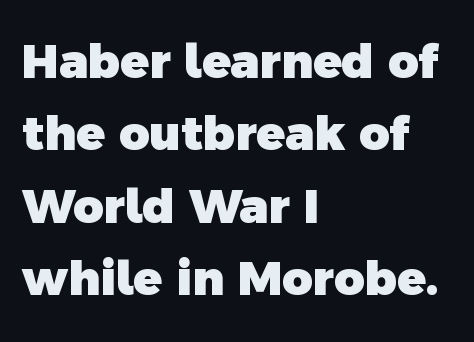
{"serif": "no", "bold": "yes", "weight": "heavy", "width": "normal", "x_height": "medium", "monospaced": "no", "underline": "no", "align": "left", "line_spacing": "normal", "line_spacing_ratio": 1.54, "letter_spacing": "normal", "letter_spacing_em": 0.0, "glyph_px": 47}
